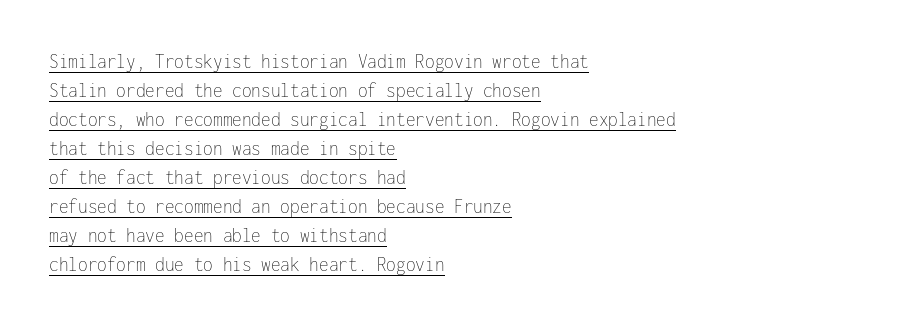
Line beginnings align vertically; line endings do not. Notice how the stems are strictly vertical — no italics here. A baseline rule has been typeset under these characters. This sample uses plain, unmodified letter spacing. The face looks like a standard text weight, possibly lighter. The designer left line spacing at the default.
